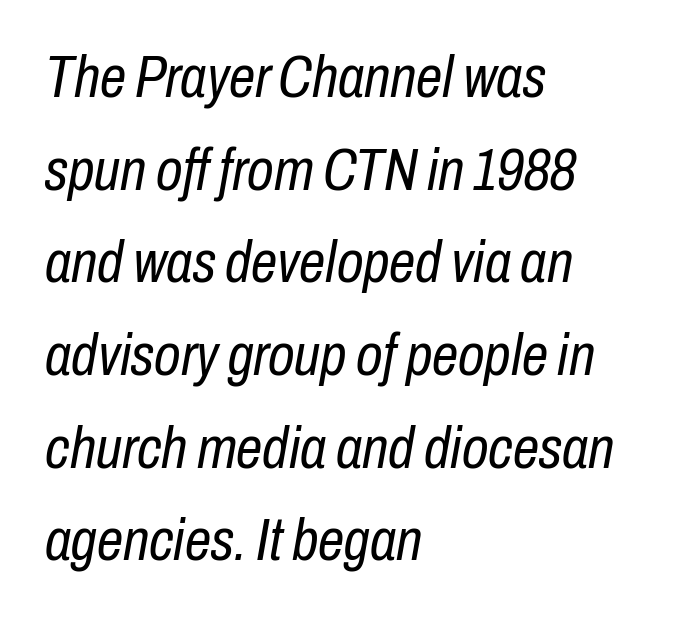
The image shows 59 px regular-weight, condensed type, italic (leaning right); set left-aligned, normal line spacing (1.57x), normal letter spacing, not underlined; low stroke contrast and a medium x-height.
